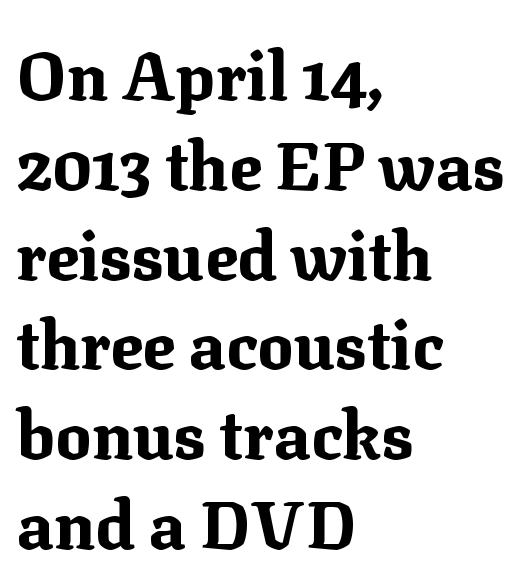
The passage shown has conventional tracking throughout. These words are printed bold, with thick strokes throughout. The letters advance in unequal steps, a hallmark of proportional type. Old-style or modern, the face here clearly has serifs. Quick note: not italic, upright. Line starts are locked; line ends wander.
